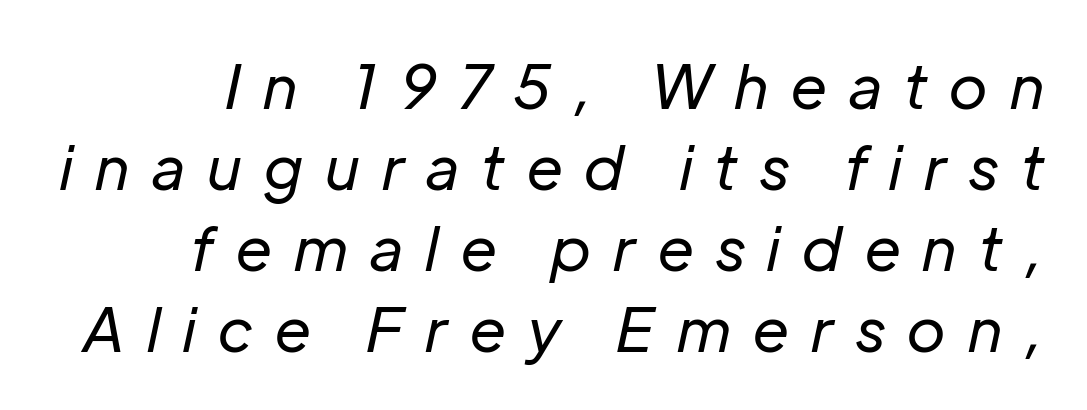
{"italic": "yes", "lean": "right", "slant_degrees": 12, "bold": "no", "weight": "regular", "width": "normal", "stroke_contrast": "low", "x_height": "medium", "monospaced": "no", "underline": "no", "line_spacing": "normal", "line_spacing_ratio": 1.33, "letter_spacing": "wide", "letter_spacing_em": 0.37, "glyph_px": 61}
